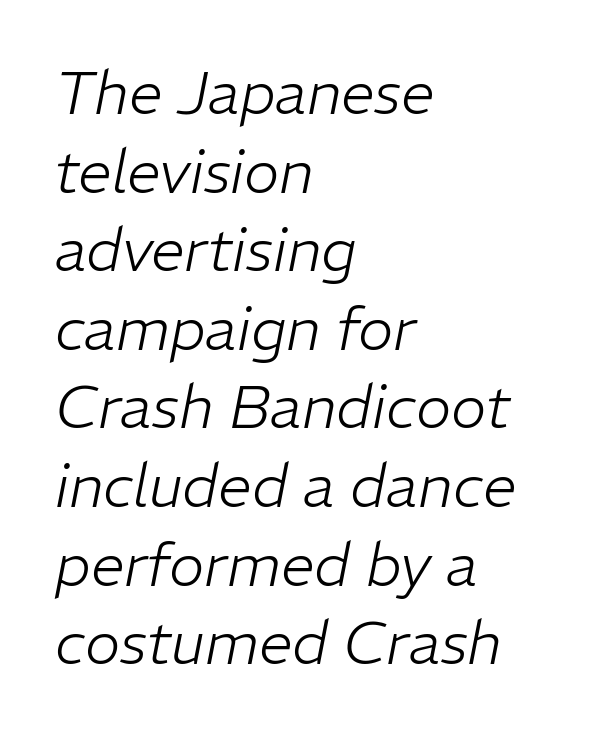
Q: Is the text bold? A: No.
Q: Is the text italic (slanted)? A: Yes, it leans right by about 11 degrees.
Q: Is the text underlined? A: No.
Q: How is the paragraph aligned? A: Left-aligned.
Q: Is the spacing between letters normal or unusually wide? A: Normal.
Q: Is the spacing between lines tight, normal or loose? A: Normal.
Q: Width (condensed, normal, or wide)? A: Normal.
Q: Stroke contrast? A: Low.
Q: x-height? A: Medium.
Q: Monospaced? A: No.
